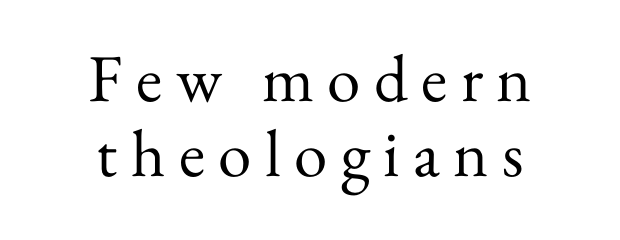
Q: Is the text bold? A: No.
Q: Is the text italic (slanted)? A: No, it is upright.
Q: Is the typeface a serif or a sans-serif typeface? A: Serif.
Q: Is the text underlined? A: No.
Q: How is the paragraph aligned? A: Centered.
Q: Is the spacing between letters normal or unusually wide? A: Unusually wide.
Q: Is the spacing between lines tight, normal or loose? A: Tight.
Q: Width (condensed, normal, or wide)? A: Normal.
Q: Stroke contrast? A: Medium.
Q: x-height? A: Small.
Q: Monospaced? A: No.
